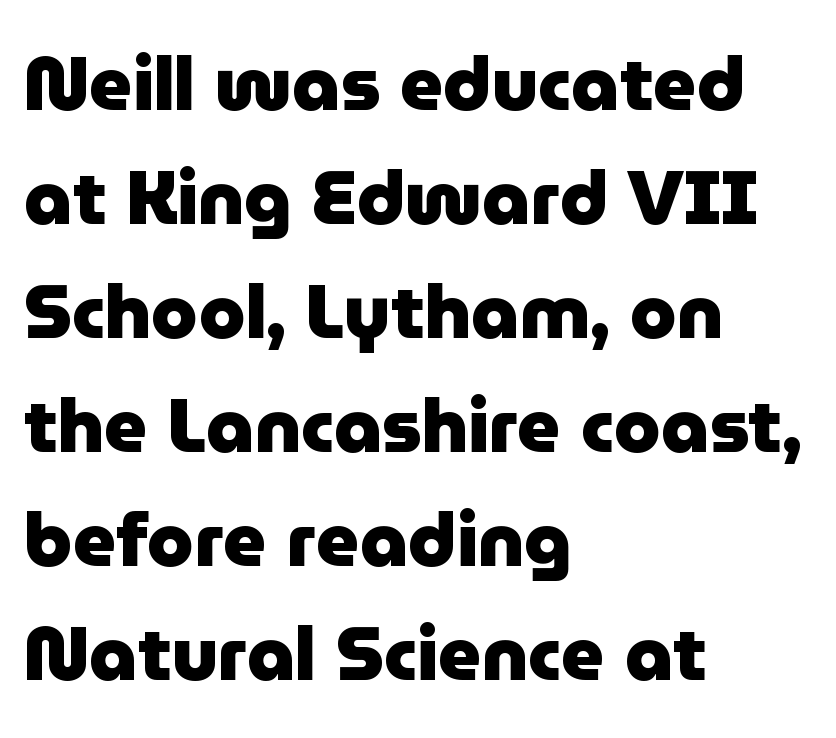
Q: Is the text bold? A: Yes.
Q: Is the text italic (slanted)? A: No, it is upright.
Q: Is the typeface a serif or a sans-serif typeface? A: Sans-serif.
Q: Is the text underlined? A: No.
Q: How is the paragraph aligned? A: Left-aligned.
Q: Is the spacing between letters normal or unusually wide? A: Normal.
Q: Is the spacing between lines tight, normal or loose? A: Normal.
Q: Width (condensed, normal, or wide)? A: Normal.
Q: Stroke contrast? A: Low.
Q: x-height? A: Medium.
Q: Monospaced? A: No.
